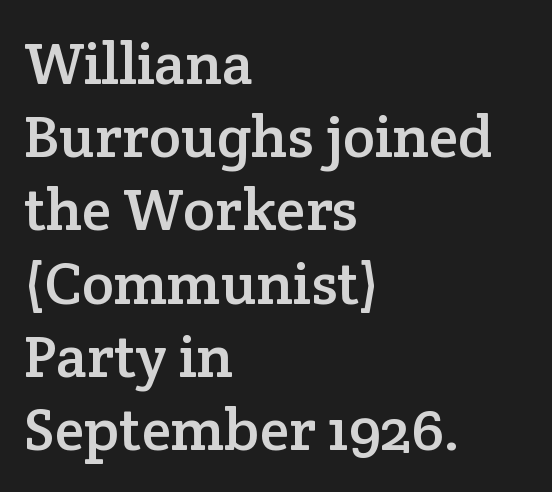
The specimen omits any rule beneath the text block's lines. One-word summary of the alignment: left. Is this a fixed-width face? No — the glyphs have proportional, varying widths. You could call the tracking neutral — neither tight nor loose.
